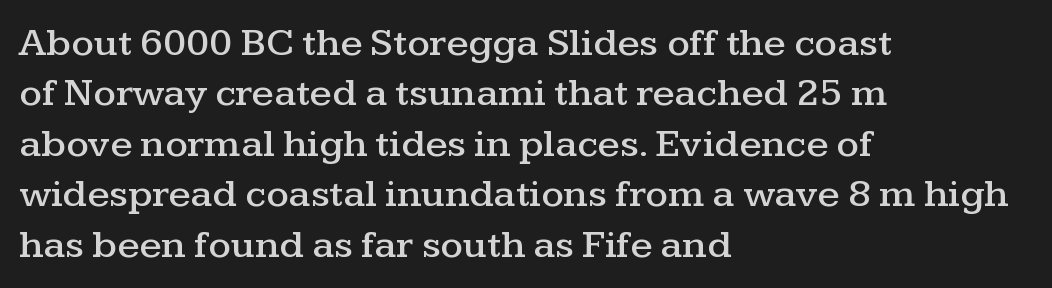
Rows of type keep a routine distance in the vertical direction. These lines stack with their left ends in a neat column. When letters stand straight like this, we call the style roman or upright. Examine the stroke ends and you'll spot serifs.
